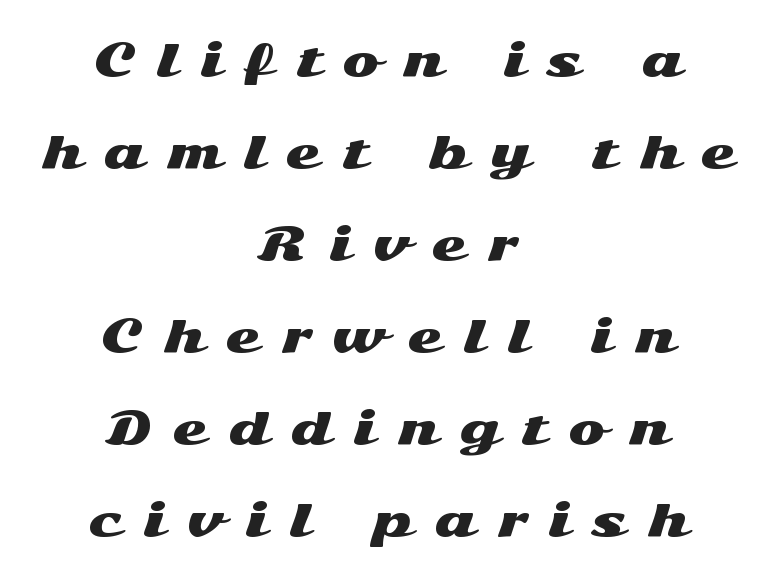
The image shows 44 px wide sans-serif type; set centered, loose line spacing (2.09x), unusually wide letter spacing (+0.5 em), not underlined; medium stroke contrast and a medium x-height.
